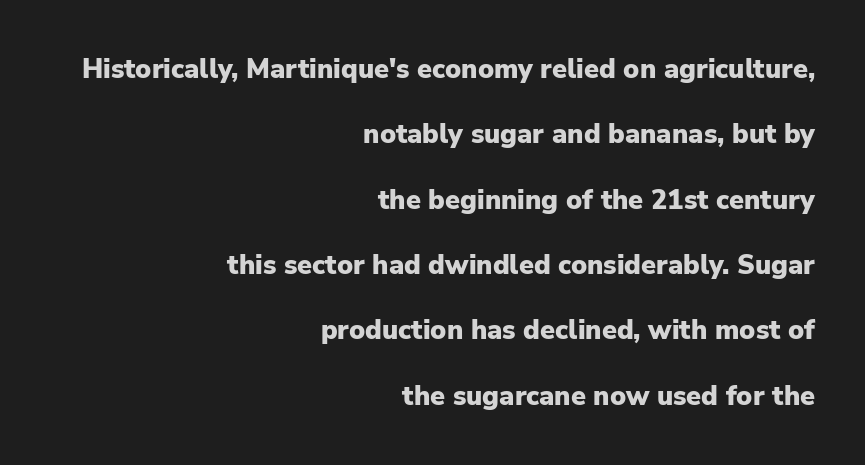
{"italic": "no", "bold": "yes", "underline": "no", "align": "right", "line_spacing": "loose", "line_spacing_ratio": 2.42, "letter_spacing": "normal", "letter_spacing_em": 0.0, "glyph_px": 27}
